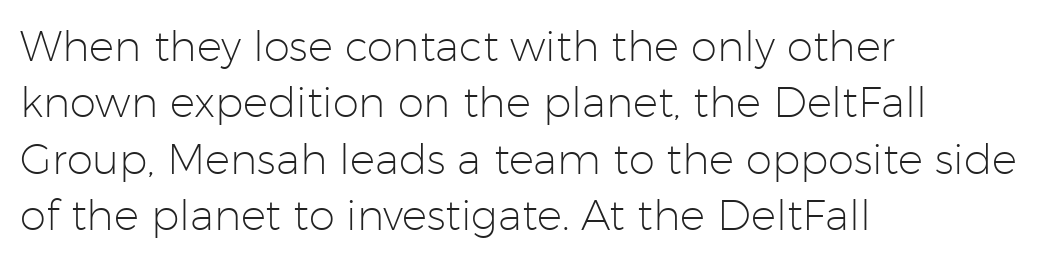
Q: Is the text bold? A: No.
Q: Is the text italic (slanted)? A: No, it is upright.
Q: Is the typeface a serif or a sans-serif typeface? A: Sans-serif.
Q: Is the text underlined? A: No.
Q: How is the paragraph aligned? A: Left-aligned.
Q: Is the spacing between letters normal or unusually wide? A: Normal.
Q: Is the spacing between lines tight, normal or loose? A: Normal.
Q: Width (condensed, normal, or wide)? A: Normal.
Q: Stroke contrast? A: Low.
Q: x-height? A: Medium.
Q: Monospaced? A: No.
